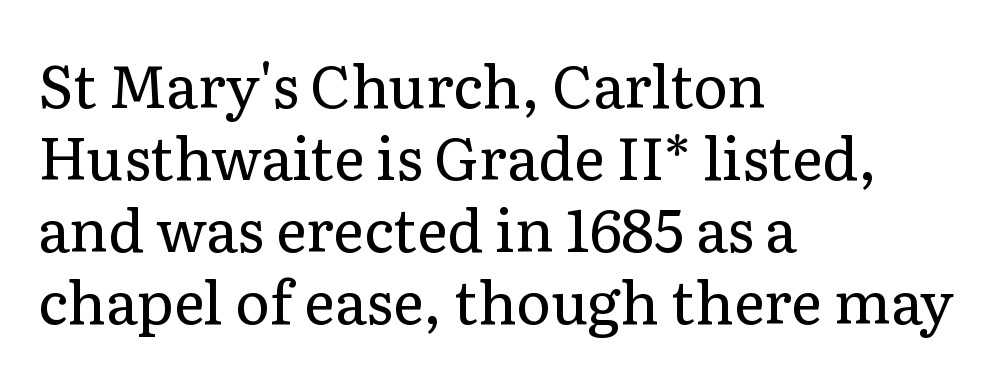
Q: Is the text bold? A: No.
Q: Is the text italic (slanted)? A: No, it is upright.
Q: Is the typeface a serif or a sans-serif typeface? A: Serif.
Q: Is the text underlined? A: No.
Q: How is the paragraph aligned? A: Left-aligned.
Q: Is the spacing between letters normal or unusually wide? A: Normal.
Q: Width (condensed, normal, or wide)? A: Normal.
Q: Stroke contrast? A: Low.
Q: x-height? A: Medium.
Q: Monospaced? A: No.
